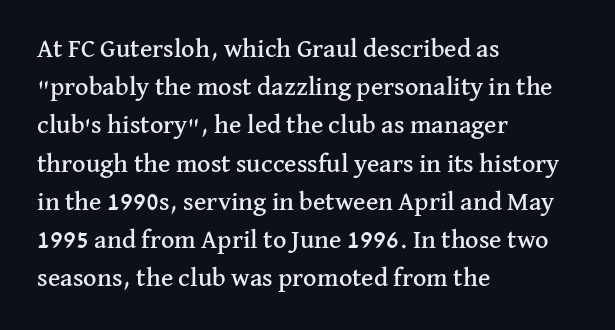
Glance below the letters and you will spot only blank space. Interline gaps are of average width in this sample. The type sits square on the baseline with zero lean. The text block is weighted toward the left margin, trailing off unevenly rightward. These lines keep a tight, regular rhythm from letter to letter.
